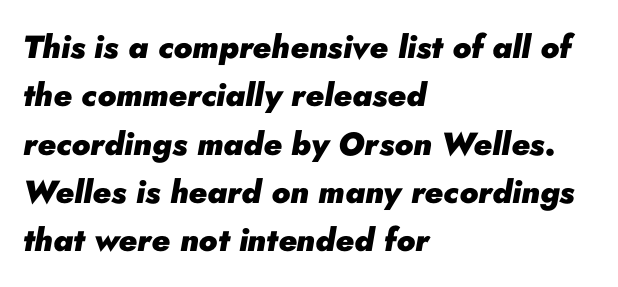
The line-height multiplier appears to be the usual default. Would a proofreader flag this as italicized? Yes. Alignment: flush left. Lines of text with bare space underneath.
